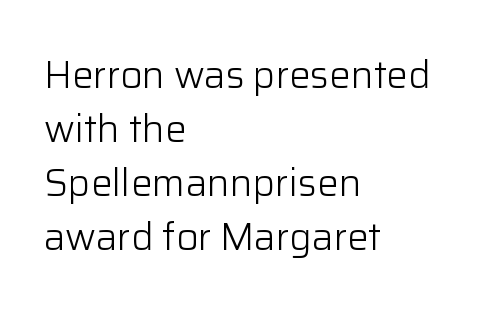
{"serif": "no", "italic": "no", "bold": "no", "weight": "light", "width": "normal", "stroke_contrast": "low", "x_height": "medium", "monospaced": "no", "underline": "no", "align": "left", "line_spacing": "normal", "line_spacing_ratio": 1.42, "letter_spacing": "normal", "letter_spacing_em": 0.0, "glyph_px": 38}
